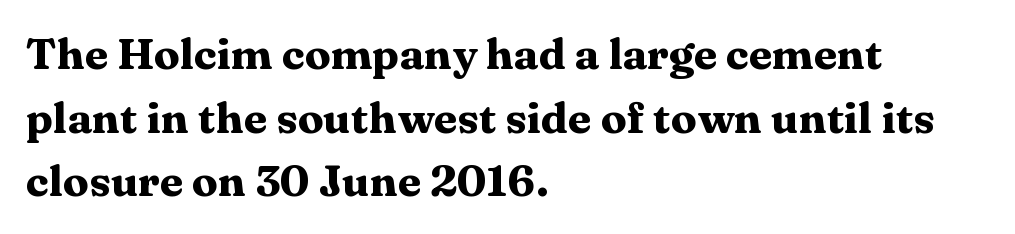
Does the copy run flush right? No — it runs flush left. In terms of letterform style, serifs are clearly present. Between one letter and the next there's only the usual sliver of space. If you measured baseline to baseline, you'd find a middling distance. You can tell it's not italic because the verticals are truly vertical.
